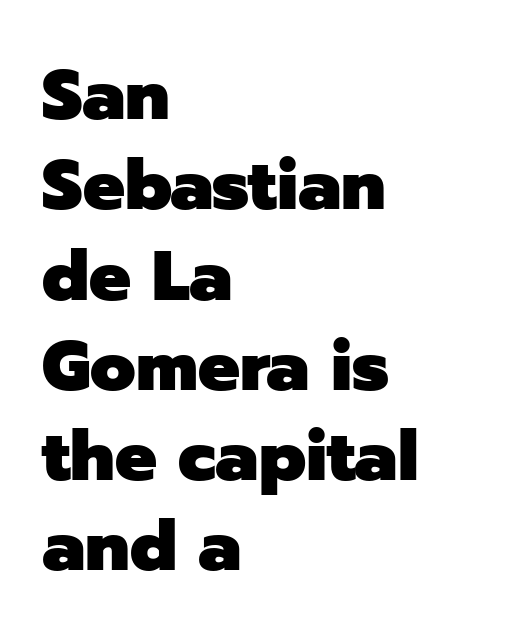
The line texture is even and compact thanks to regular tracking. Type without underlining. Nope, not italic — everything's standing straight. A typesetter would call this proportional, since set widths differ per character. Caption: bold face, heavy strokes.
